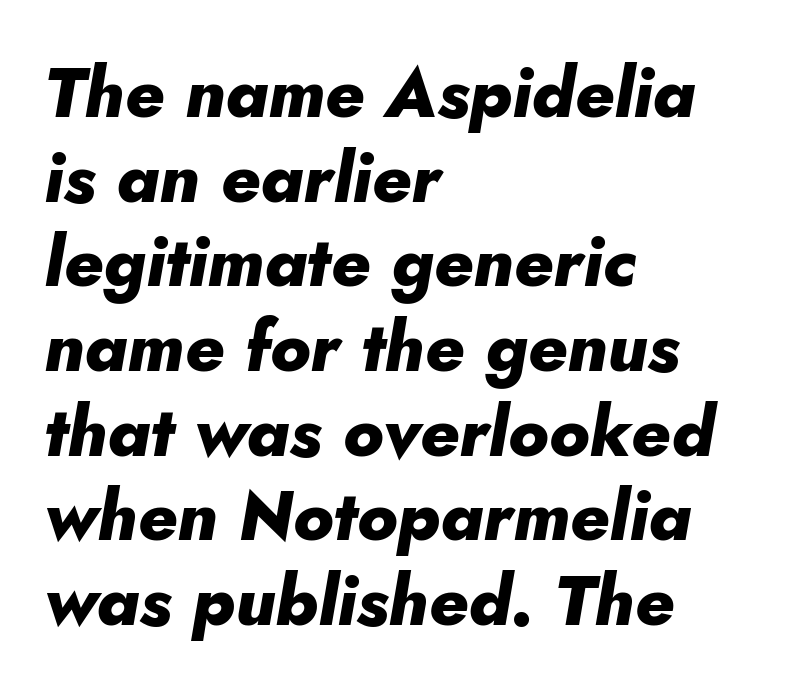
The image shows 70 px heavy type, italic (leaning right); set left-aligned, line spacing 1.21x, normal letter spacing, not underlined; low stroke contrast and a small x-height.
